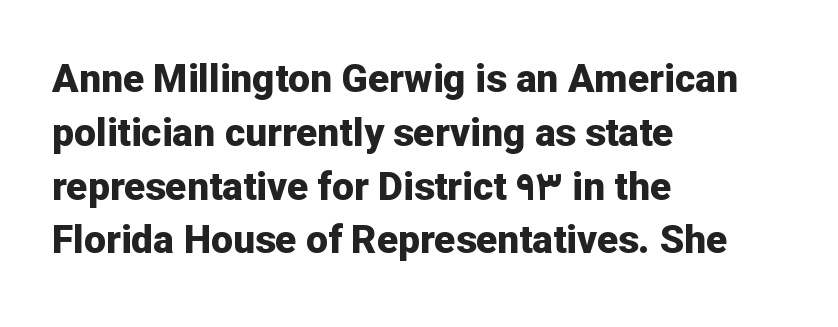
The image shows 39 px bold sans-serif type, upright; set left-aligned, normal line spacing (1.38x), normal letter spacing, not underlined; low stroke contrast and a medium x-height.
